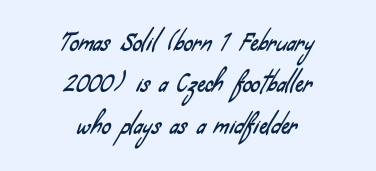
{"underline": "no", "align": "center", "line_spacing_ratio": 1.8, "letter_spacing": "normal", "letter_spacing_em": 0.0, "glyph_px": 23}
